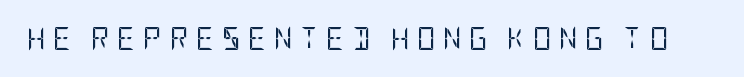
Q: Is the text bold? A: No.
Q: Is the text italic (slanted)? A: No, it is upright.
Q: Is the text underlined? A: No.
Q: Is the spacing between letters normal or unusually wide? A: Unusually wide.
